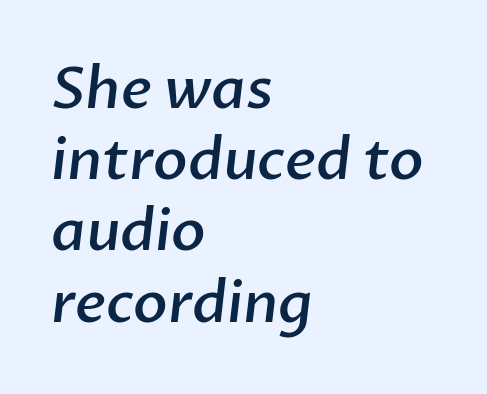
Q: Is the text bold? A: Semi-bold.
Q: Is the typeface a serif or a sans-serif typeface? A: Sans-serif.
Q: Is the text underlined? A: No.
Q: How is the paragraph aligned? A: Left-aligned.
Q: Is the spacing between letters normal or unusually wide? A: Normal.
Q: Is the spacing between lines tight, normal or loose? A: Normal.
Q: Width (condensed, normal, or wide)? A: Normal.
Q: Stroke contrast? A: Low.
Q: x-height? A: Medium.
Q: Monospaced? A: No.
